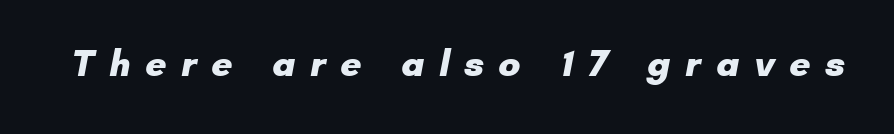
Q: Is the text bold? A: Yes.
Q: Is the typeface a serif or a sans-serif typeface? A: Sans-serif.
Q: Is the text underlined? A: No.
Q: Is the spacing between letters normal or unusually wide? A: Unusually wide.
Q: Width (condensed, normal, or wide)? A: Normal.
Q: Stroke contrast? A: Low.
Q: x-height? A: Small.
Q: Monospaced? A: No.
